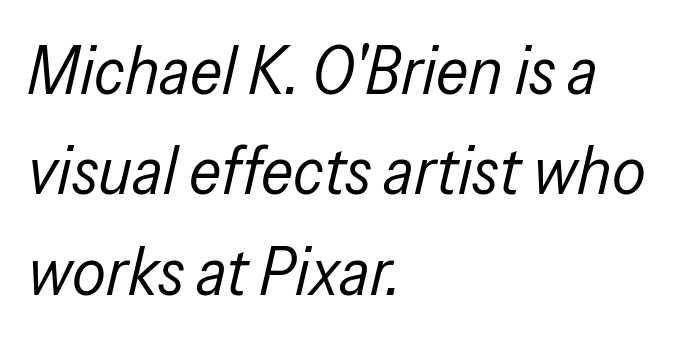
The image shows 67 px regular-weight, condensed type, italic (leaning right); set left-aligned, normal line spacing (1.5x), normal letter spacing, not underlined; low stroke contrast and a medium x-height.
